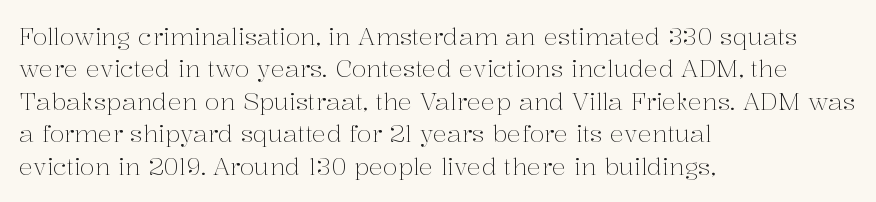
The typesetter chose a ragged-right arrangement here. In terms of letterspacing, this is plain default setting. Descenders hang freely into open space. A typesetter would call this leading conventional body-copy spacing. Stems and bowls with no extra thickness — not bold.
